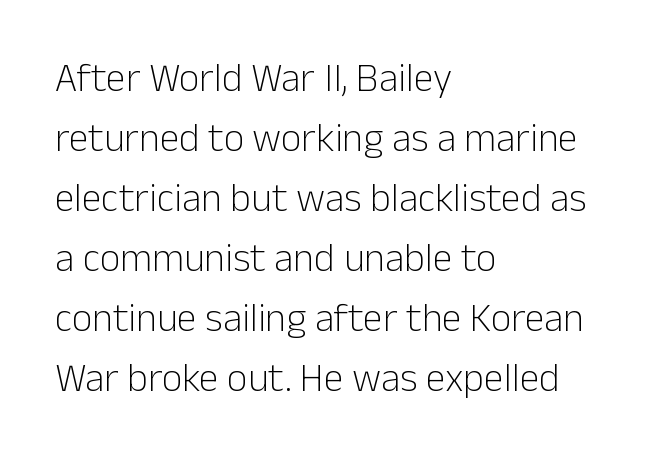
The image shows 40 px light sans-serif type, upright; set left-aligned, normal line spacing (1.5x), normal letter spacing, not underlined; low stroke contrast and a medium x-height.
